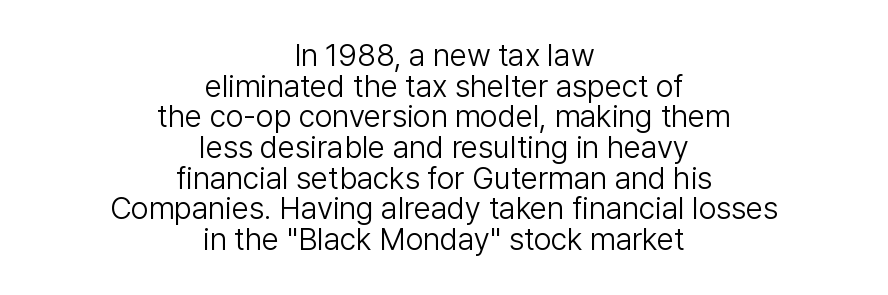
{"serif": "no", "italic": "no", "bold": "no", "weight": "light", "width": "normal", "stroke_contrast": "low", "x_height": "medium", "monospaced": "no", "underline": "no", "align": "center", "line_spacing": "tight", "line_spacing_ratio": 0.99, "letter_spacing": "normal", "letter_spacing_em": 0.0, "glyph_px": 31}
